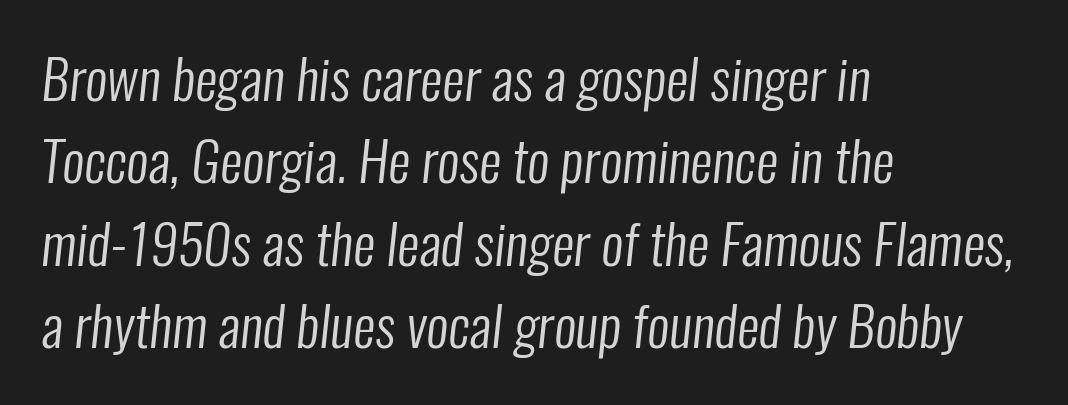
Clear beneath every line of the passage. The face used here is proportionally spaced, like ordinary book or web type. The typeface chosen for these lines omits serifs. A classic flush-left, rag-right setting is used for this passage. Tracking here is standard; glyphs follow each other at the usual distance. The rendering uses a moderate line-height, typical for paragraphs.
